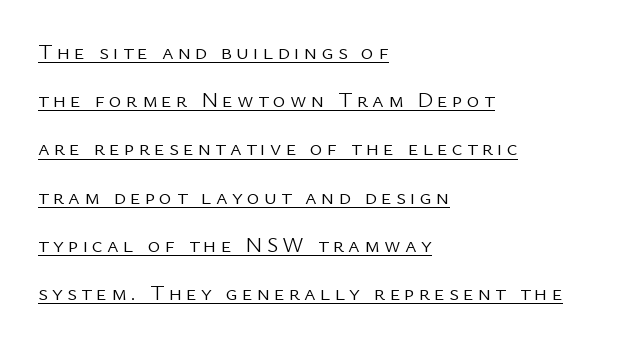
Q: Is the text bold? A: No.
Q: Is the text italic (slanted)? A: No, it is upright.
Q: Is the text underlined? A: Yes.
Q: How is the paragraph aligned? A: Left-aligned.
Q: Is the spacing between lines tight, normal or loose? A: Loose.
